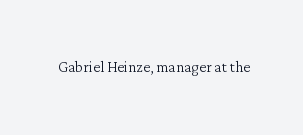
{"italic": "no", "bold": "no", "underline": "no", "letter_spacing": "normal", "letter_spacing_em": 0.0, "glyph_px": 20}
